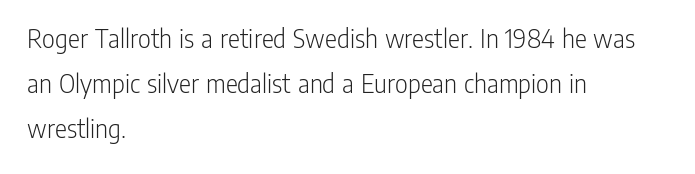
{"serif": "no", "italic": "no", "bold": "no", "weight": "light", "width": "condensed", "stroke_contrast": "low", "x_height": "medium", "monospaced": "no", "underline": "no", "align": "left", "line_spacing": "normal", "line_spacing_ratio": 1.6, "letter_spacing": "normal", "letter_spacing_em": 0.0, "glyph_px": 28}
